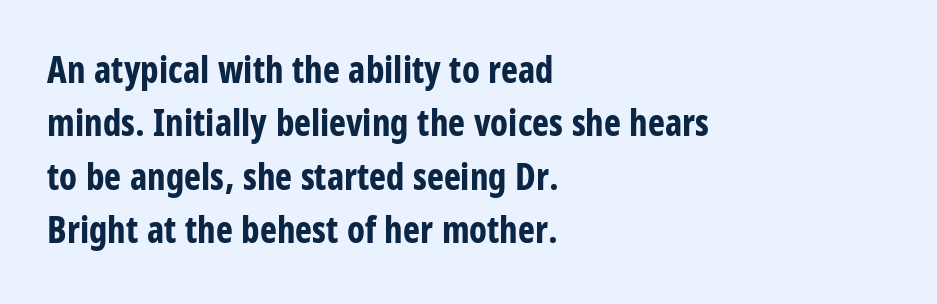
The image shows 36 px bold, condensed sans-serif type, upright; set left-aligned, normal line spacing (1.48x), normal letter spacing, not underlined; low stroke contrast and a large x-height.
